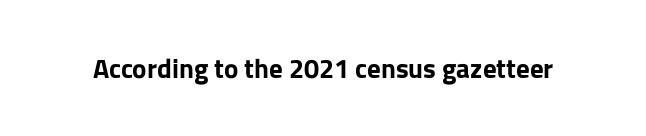
{"italic": "no", "bold": "yes", "underline": "no", "letter_spacing": "normal", "letter_spacing_em": 0.0, "glyph_px": 27}
